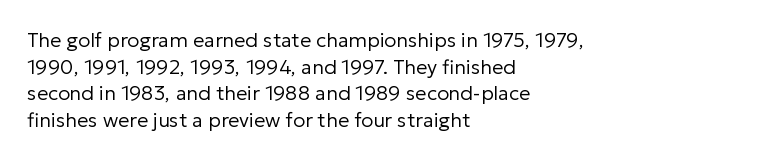
Does the copy run flush right? No — it runs flush left. The block of text has a typical density, with ordinary space between rows. This sample uses plain, unmodified letter spacing. The zone under the glyphs is completely vacant. A roman cut, with each character standing at attention. Stem width sits at or under what a default text font uses.
